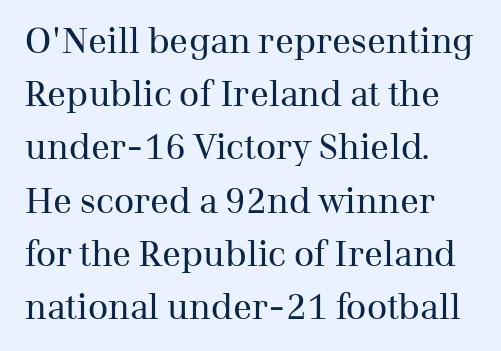
Q: Is the text bold? A: No.
Q: Is the text italic (slanted)? A: No, it is upright.
Q: Is the typeface a serif or a sans-serif typeface? A: Serif.
Q: Is the text underlined? A: No.
Q: How is the paragraph aligned? A: Left-aligned.
Q: Is the spacing between letters normal or unusually wide? A: Normal.
Q: Is the spacing between lines tight, normal or loose? A: Normal.
Q: Width (condensed, normal, or wide)? A: Normal.
Q: Stroke contrast? A: Medium.
Q: x-height? A: Medium.
Q: Monospaced? A: No.
